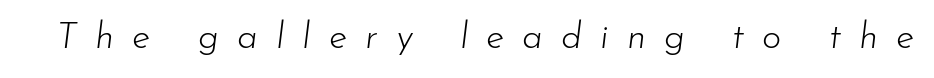
Q: Is the text bold? A: No.
Q: Is the text italic (slanted)? A: Yes, it leans right by about 7 degrees.
Q: Is the text underlined? A: No.
Q: Is the spacing between letters normal or unusually wide? A: Unusually wide.
Q: Width (condensed, normal, or wide)? A: Normal.
Q: Stroke contrast? A: Low.
Q: x-height? A: Small.
Q: Monospaced? A: No.
